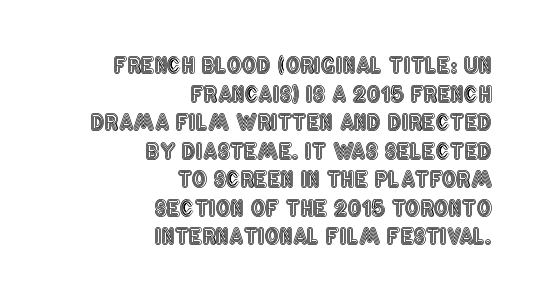
Q: Is the text italic (slanted)? A: No, it is upright.
Q: Is the text underlined? A: No.
Q: How is the paragraph aligned? A: Right-aligned.
Q: Is the spacing between letters normal or unusually wide? A: Normal.
Q: Is the spacing between lines tight, normal or loose? A: Normal.
